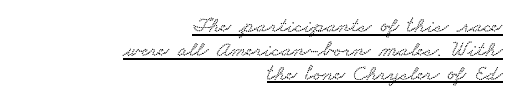
The image shows 22 px text type; set right-aligned, tight line spacing (1.08x), normal letter spacing, underlined.
